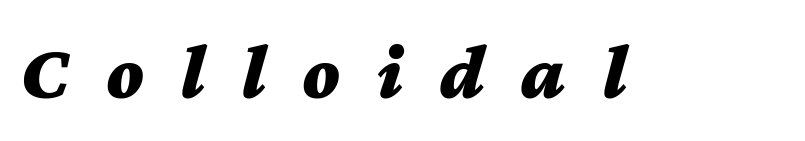
The strip under each line holds only bare page. Bold? Absolutely — the strokes are thick and heavy. The axis of the letterforms is tilted away from vertical. Is this a fixed-width face? No — the glyphs have proportional, varying widths.
